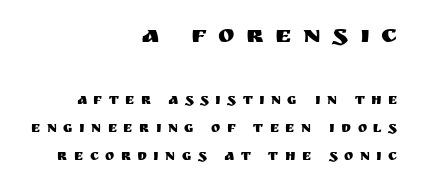
Characters remain perfectly vertical along every line. The rendering inserts visible extra space after every character. Casual observation: everything's shoved over to the right. The face used here appears at its bigger size in the upper chunk.
